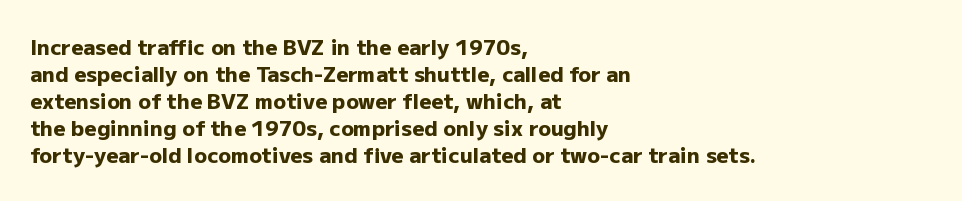
Q: Is the text bold? A: Yes.
Q: Is the text italic (slanted)? A: No, it is upright.
Q: Is the text underlined? A: No.
Q: How is the paragraph aligned? A: Left-aligned.
Q: Is the spacing between letters normal or unusually wide? A: Normal.
Q: Is the spacing between lines tight, normal or loose? A: Normal.
